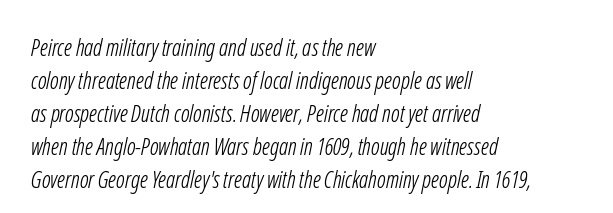
The image shows 23 px text type; set left-aligned, normal line spacing (1.43x), normal letter spacing, not underlined.
